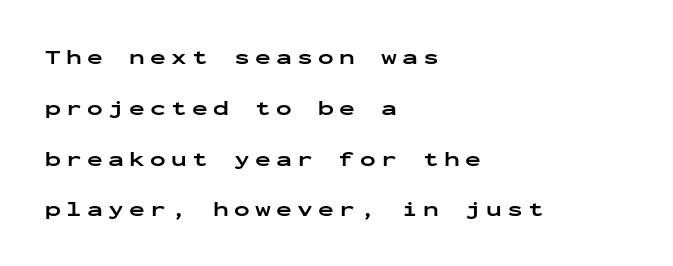
{"italic": "no", "bold": "yes", "underline": "no", "align": "left", "line_spacing": "loose", "line_spacing_ratio": 2.42, "letter_spacing": "wide", "letter_spacing_em": 0.25, "glyph_px": 21}
